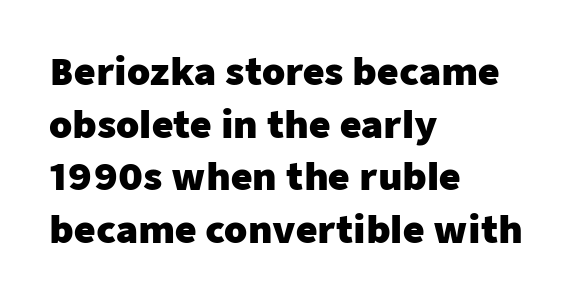
The image shows 37 px heavy sans-serif type, upright; set left-aligned, normal line spacing (1.42x), normal letter spacing, not underlined; low stroke contrast and a medium x-height.
